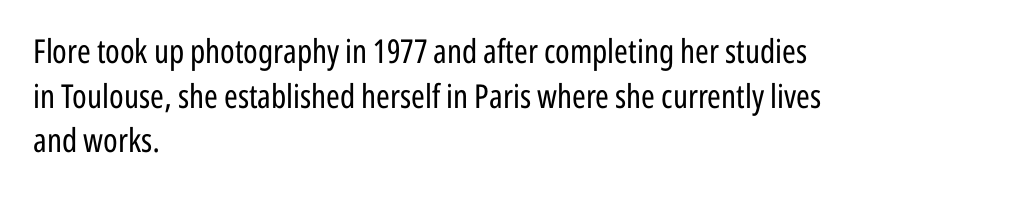
The setting favours the left margin, as ordinary paragraphs usually do. A typesetter would mark this as roman, not italic. Spacing verdict: proportional, widths tailored to each character. This rendering employs a face without finishing strokes, i.e., a sans-serif. No extra tracking has been applied to these lines.
